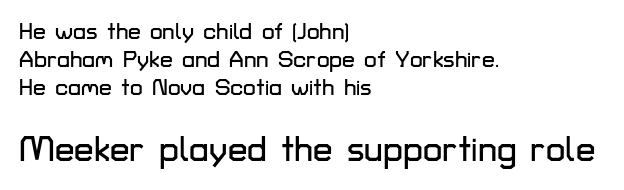
Stroke terminals: plain, sans-serif. Bare-footed words on every line. These lines keep a tight, regular rhythm from letter to letter. Here the designer chose a conventional face with non-uniform glyph widths.
